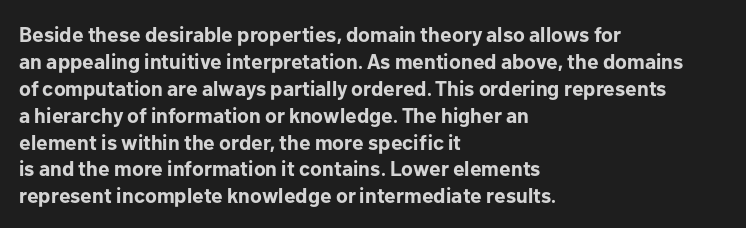
Which margin do the lines hug? The left one — the right edge is uneven. The foot of each line stays bare and open. Strokes here are thick enough to call this a true bold. Does the lettering tilt? It doesn't — this is upright. You could call the tracking neutral — neither tight nor loose. Interline gaps are of average width in this sample.
